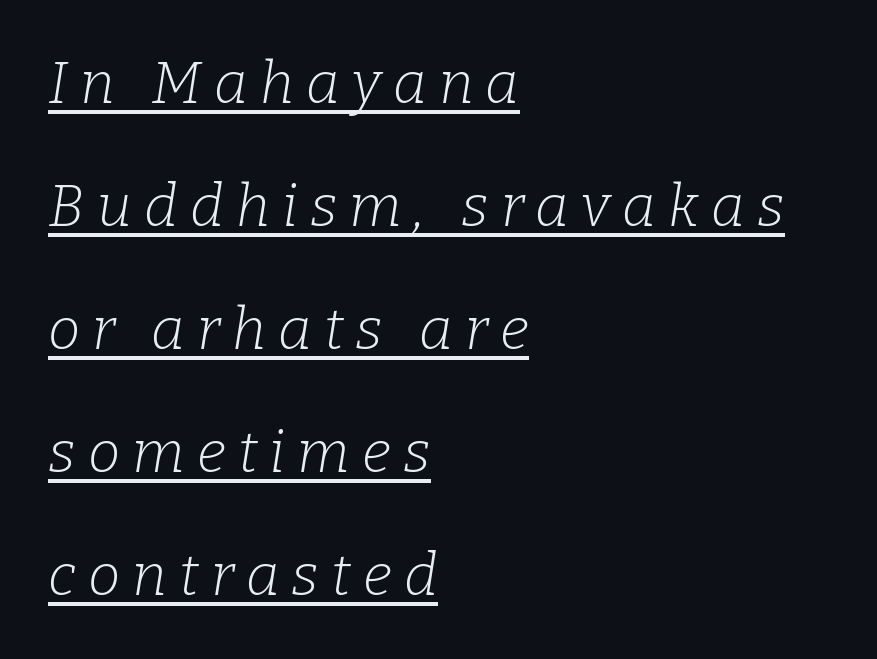
The image shows 58 px light serif type, italic (leaning right); set left-aligned, loose line spacing (2.12x), unusually wide letter spacing (+0.21 em), underlined; low stroke contrast and a medium x-height.
